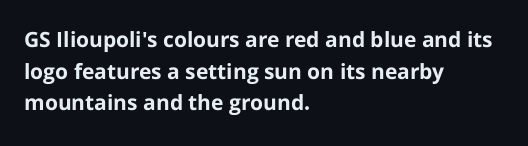
This is roman type, the default non-slanted kind. Observe the ordinary spacing: letters are neighbours, not strangers. The space between consecutive lines is moderate. Leftover space on each line is placed entirely after the last word. The string is rendered with underlining switched off. What weight is shown? A full bold with thick strokes.
